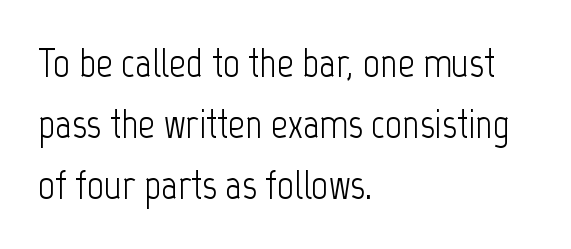
Leading: standard. Stroke terminals: plain, sans-serif. Designer's note — italics off, roman on. Honestly, the letter spacing is just normal — you wouldn't notice it. The letterforms sit at book weight or below.
